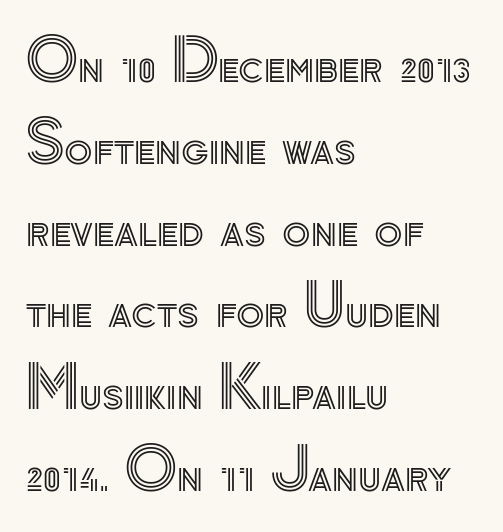
Q: Is the text italic (slanted)? A: No, it is upright.
Q: Is the text underlined? A: No.
Q: How is the paragraph aligned? A: Left-aligned.
Q: Is the spacing between letters normal or unusually wide? A: Normal.
Q: Is the spacing between lines tight, normal or loose? A: Normal.
Q: Width (condensed, normal, or wide)? A: Normal.
Q: x-height? A: Small.
Q: Monospaced? A: No.
